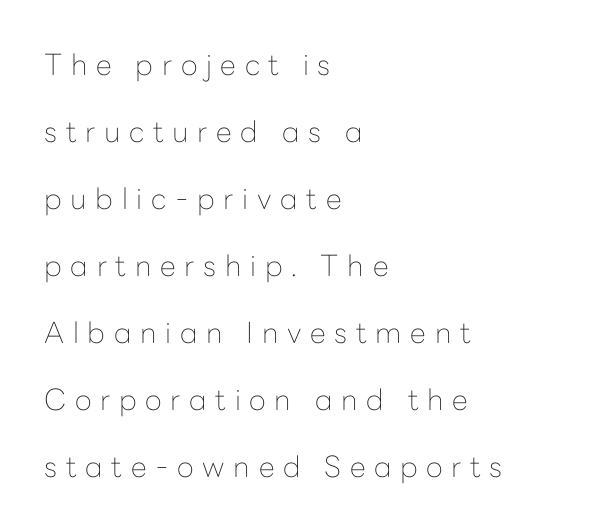
Q: Is the text bold? A: No.
Q: Is the text italic (slanted)? A: No, it is upright.
Q: Is the typeface a serif or a sans-serif typeface? A: Sans-serif.
Q: Is the text underlined? A: No.
Q: How is the paragraph aligned? A: Left-aligned.
Q: Is the spacing between letters normal or unusually wide? A: Unusually wide.
Q: Is the spacing between lines tight, normal or loose? A: Loose.
Q: Width (condensed, normal, or wide)? A: Normal.
Q: Stroke contrast? A: Low.
Q: x-height? A: Medium.
Q: Monospaced? A: No.
